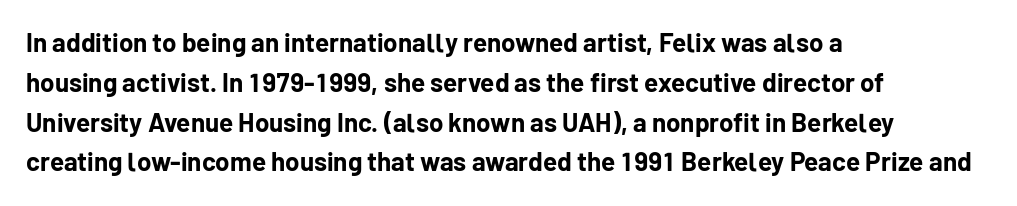
Plenty of ink on the page — the face is bold. Vertical spacing — default. Descenders hang freely into open space. All the whitespace from short lines collects on the right. This rendering leaves character spacing at its baseline value. Do the letters lean? They stand straight.
